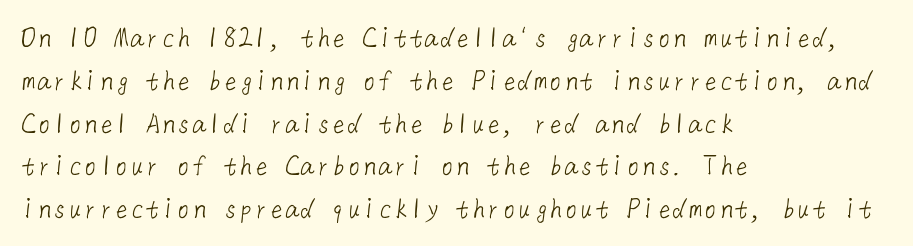
The image shows 31 px light sans-serif type; set left-aligned, normal line spacing (1.38x), normal letter spacing, not underlined; low stroke contrast and a medium x-height.
